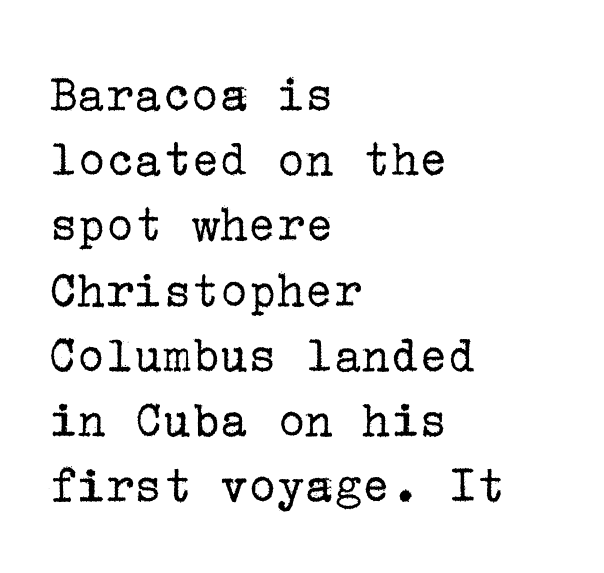
Q: Is the text bold? A: No.
Q: Is the text italic (slanted)? A: No, it is upright.
Q: Is the typeface a serif or a sans-serif typeface? A: Serif.
Q: Is the text underlined? A: No.
Q: How is the paragraph aligned? A: Left-aligned.
Q: Is the spacing between letters normal or unusually wide? A: Normal.
Q: Width (condensed, normal, or wide)? A: Normal.
Q: Stroke contrast? A: Low.
Q: x-height? A: Medium.
